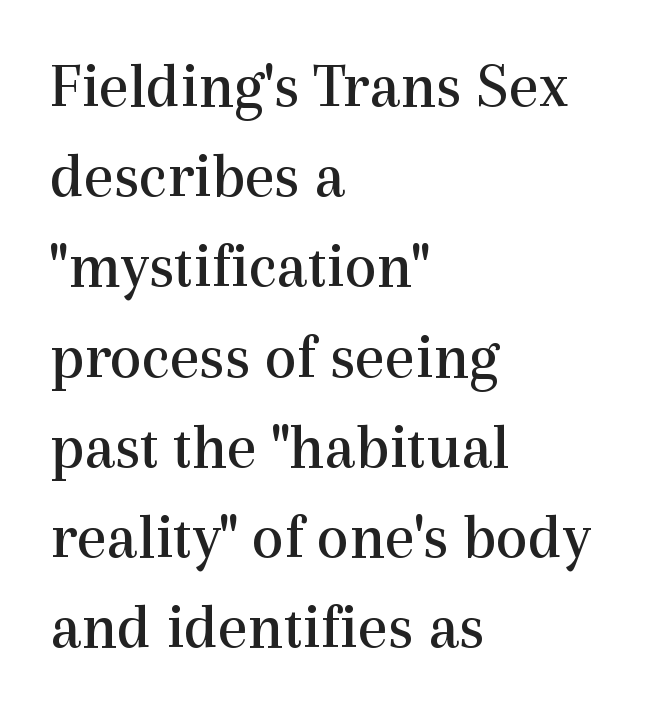
Vertically, the passage feels balanced, rows spaced as you'd expect. Each word holds together tightly as a unit, with standard inter-letter gaps. Stems and bowls with no extra thickness — not bold. Think of a printed novel: that variable character pitch is what you see here.
